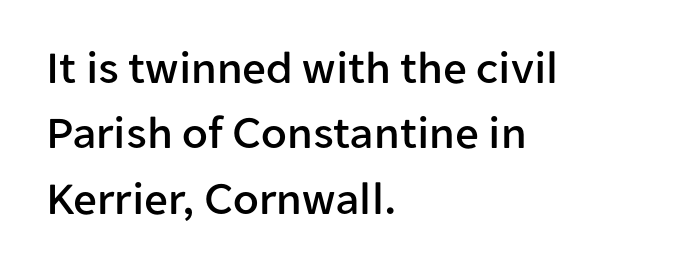
Note the varied advance widths — an 'i' is clearly narrower than an 'm'. Where is the straight margin? On the left. The type family on display is of the sans-serif kind. Anything drawn beneath the words? Only blank space.
